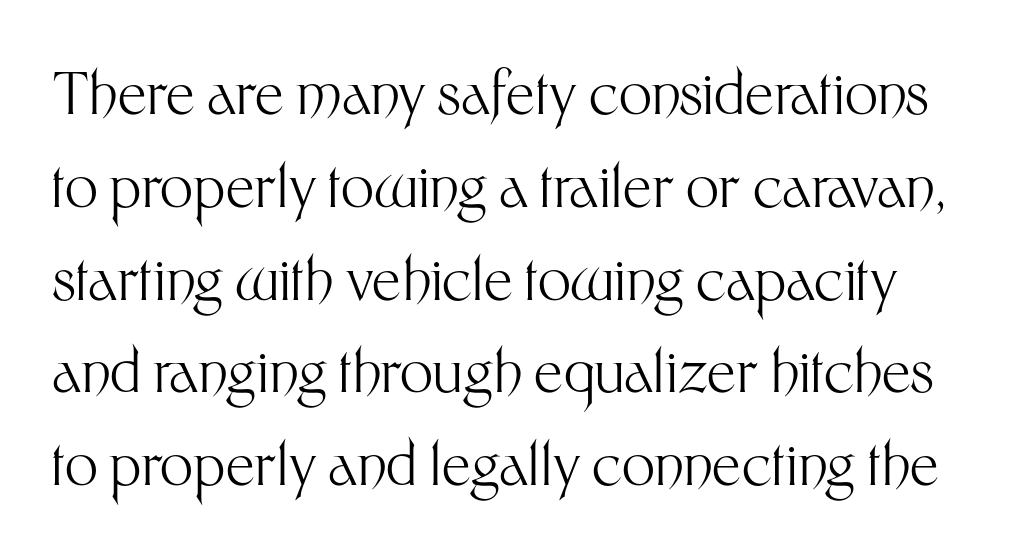
The image shows 58 px light sans-serif type, upright; set normal line spacing (1.6x), normal letter spacing, not underlined; medium stroke contrast and a medium x-height.
